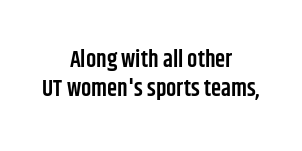
{"italic": "no", "bold": "semi", "underline": "no", "align": "center", "line_spacing": "normal", "line_spacing_ratio": 1.27, "letter_spacing": "normal", "letter_spacing_em": 0.0, "glyph_px": 23}
